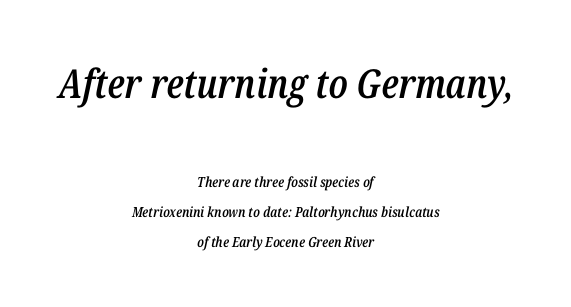
{"italic": "yes", "lean": "right", "slant_degrees": 12, "bold": "semi", "weight": "semibold", "width": "condensed", "stroke_contrast": "low", "x_height": "medium", "monospaced": "no", "underline": "no", "align": "center", "line_spacing": "loose", "line_spacing_ratio": 2.13, "letter_spacing": "normal", "letter_spacing_em": 0.0, "larger_block": "first", "size_ratio": 2.86, "glyph_px": 40}
